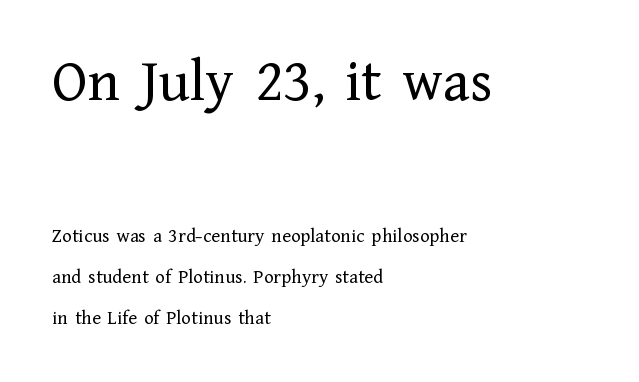
The image shows 61 px regular-weight serif type, upright; set left-aligned, loose line spacing (2.05x), normal letter spacing, not underlined; the first (top) block is 3.05x larger; low stroke contrast and a medium x-height.
